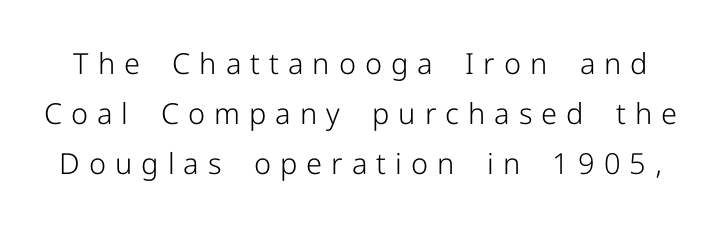
Q: Is the text bold? A: No.
Q: Is the text italic (slanted)? A: No, it is upright.
Q: Is the typeface a serif or a sans-serif typeface? A: Sans-serif.
Q: Is the text underlined? A: No.
Q: Is the spacing between letters normal or unusually wide? A: Unusually wide.
Q: Width (condensed, normal, or wide)? A: Normal.
Q: Stroke contrast? A: Low.
Q: x-height? A: Medium.
Q: Monospaced? A: No.
